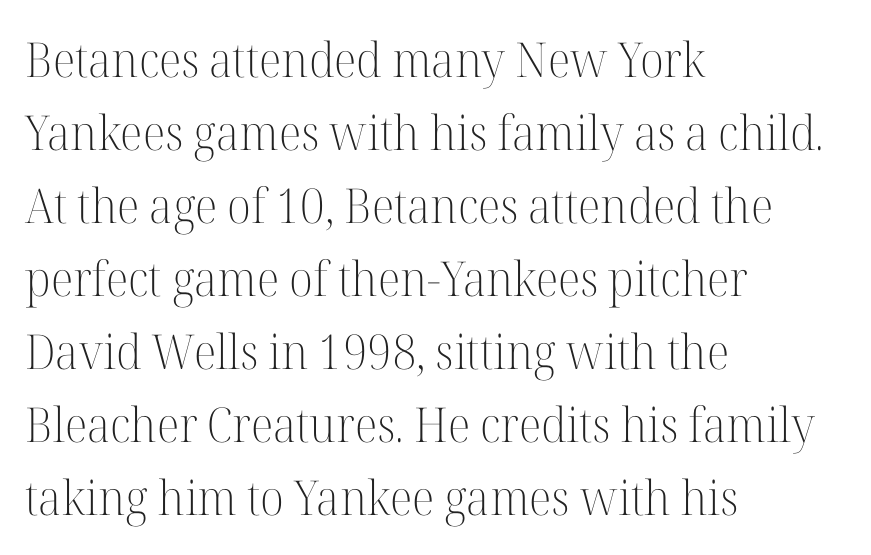
The image shows 48 px light serif type, upright; set left-aligned, normal line spacing (1.52x), normal letter spacing, not underlined; high stroke contrast and a medium x-height.
